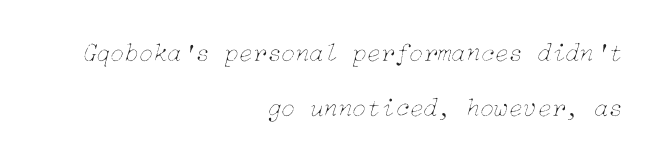
{"italic": "yes", "lean": "right", "slant_degrees": 15, "bold": "no", "underline": "no", "align": "right", "line_spacing": "loose", "line_spacing_ratio": 2.1, "letter_spacing": "normal", "letter_spacing_em": 0.0, "glyph_px": 26}
